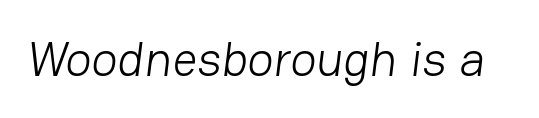
{"serif": "no", "bold": "no", "weight": "light", "width": "normal", "stroke_contrast": "low", "x_height": "medium", "monospaced": "no", "underline": "no", "letter_spacing": "normal", "letter_spacing_em": 0.0, "glyph_px": 49}
